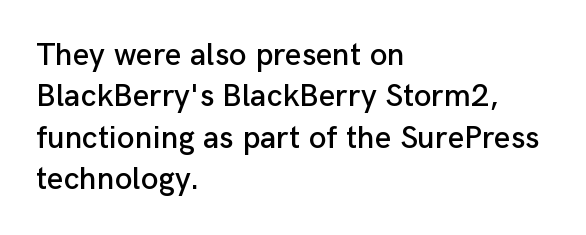
The glyphs are unaccompanied by any horizontal stroke below them. If you measured baseline to baseline, you'd find a middling distance. This sample uses an upright cut, with every glyph sitting square on the baseline. The passage is arranged the way most books set body copy — flush left. Proportional: the letters do not fall into vertical columns. Each word holds together tightly as a unit, with standard inter-letter gaps.
